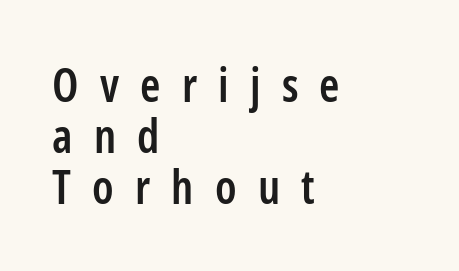
The image shows 46 px semibold, condensed sans-serif type, upright; set left-aligned, tight line spacing (1.11x), unusually wide letter spacing (+0.46 em), not underlined; low stroke contrast and a medium x-height.
